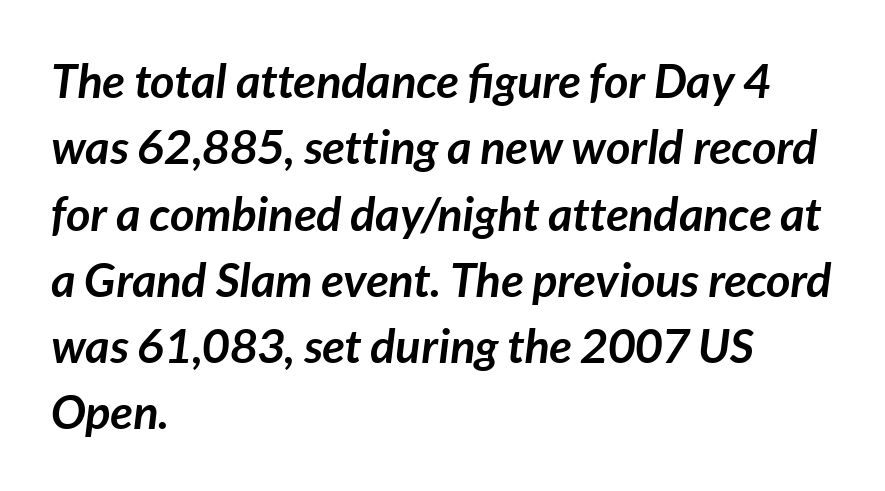
The image shows 47 px semibold type, italic (leaning right); set left-aligned, normal line spacing (1.41x), normal letter spacing, not underlined; low stroke contrast and a medium x-height.
